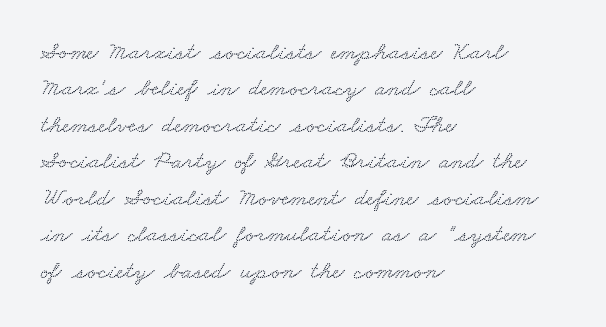
Q: Is the text underlined? A: No.
Q: How is the paragraph aligned? A: Left-aligned.
Q: Is the spacing between letters normal or unusually wide? A: Normal.
Q: Is the spacing between lines tight, normal or loose? A: Normal.
